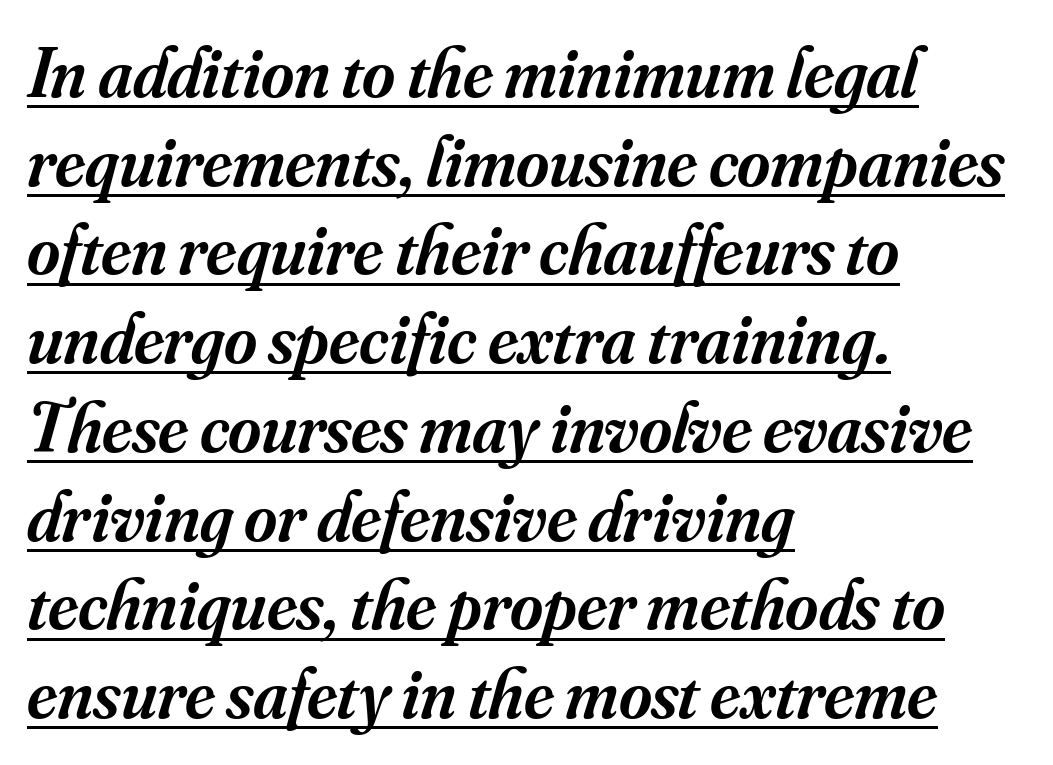
The typeface chosen for these lines features serifs. Observe the lean: these are italic letterforms. This sample is left-justified, so line endings fall wherever the words run out. Does a line run under the words? Yes, clearly.
